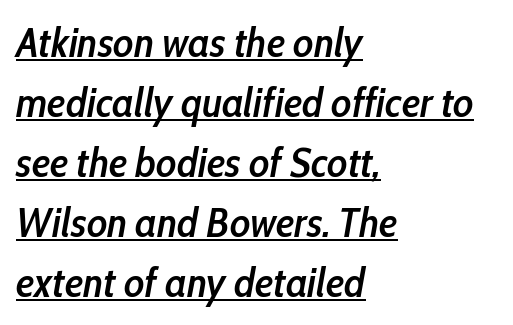
{"italic": "yes", "lean": "right", "slant_degrees": 10, "bold": "semi", "weight": "semibold", "width": "condensed", "stroke_contrast": "low", "x_height": "medium", "monospaced": "no", "underline": "yes", "align": "left", "line_spacing": "normal", "line_spacing_ratio": 1.43, "letter_spacing": "normal", "letter_spacing_em": 0.0, "glyph_px": 42}
